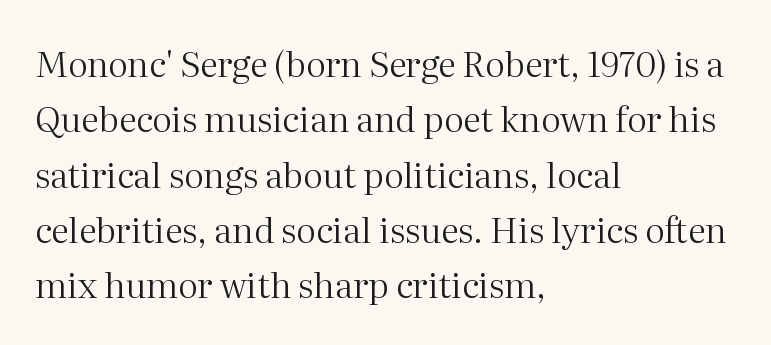
{"serif": "yes", "italic": "no", "bold": "no", "weight": "regular", "width": "normal", "stroke_contrast": "medium", "x_height": "medium", "monospaced": "no", "underline": "no", "align": "left", "line_spacing": "normal", "line_spacing_ratio": 1.58, "letter_spacing": "normal", "letter_spacing_em": 0.0, "glyph_px": 35}
